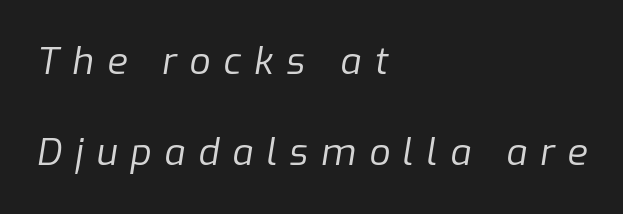
The image shows 37 px regular-weight type, italic (leaning right); set left-aligned, loose line spacing (2.45x), unusually wide letter spacing (+0.35 em), not underlined; low stroke contrast and a medium x-height.
